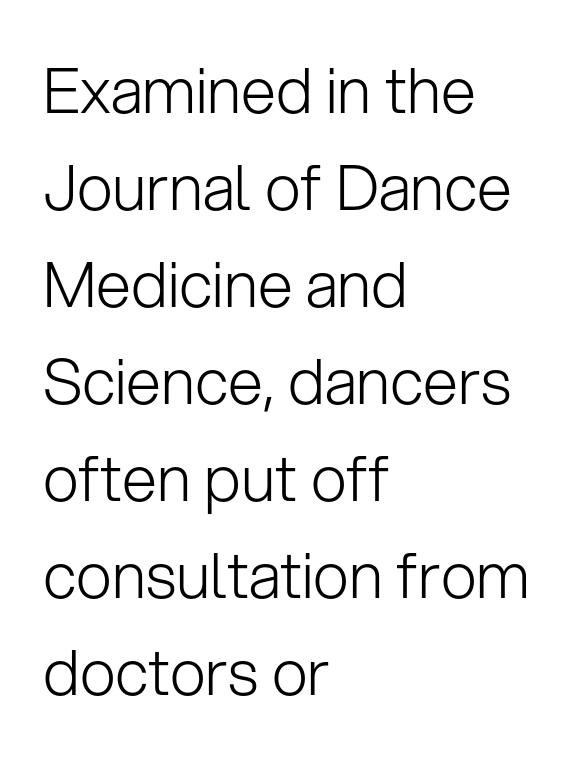
{"serif": "no", "italic": "no", "bold": "no", "weight": "light", "width": "normal", "stroke_contrast": "low", "x_height": "medium", "monospaced": "no", "underline": "no", "align": "left", "line_spacing": "normal", "line_spacing_ratio": 1.54, "letter_spacing": "normal", "letter_spacing_em": 0.0, "glyph_px": 63}
